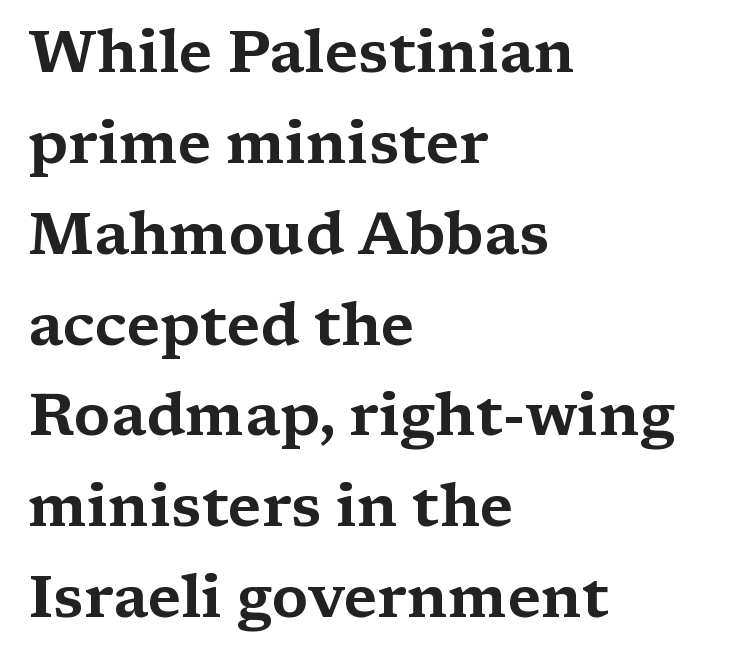
{"serif": "yes", "italic": "no", "width": "wide", "stroke_contrast": "medium", "x_height": "medium", "monospaced": "no", "underline": "no", "align": "left", "line_spacing": "normal", "line_spacing_ratio": 1.54, "letter_spacing": "normal", "letter_spacing_em": 0.0, "glyph_px": 59}
